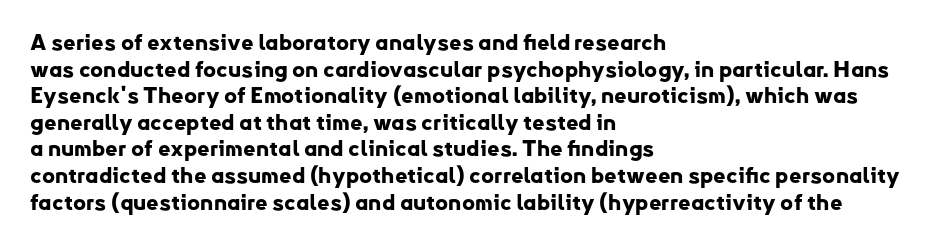
Q: Is the text bold? A: Yes.
Q: Is the text italic (slanted)? A: No, it is upright.
Q: Is the text underlined? A: No.
Q: How is the paragraph aligned? A: Left-aligned.
Q: Is the spacing between letters normal or unusually wide? A: Normal.
